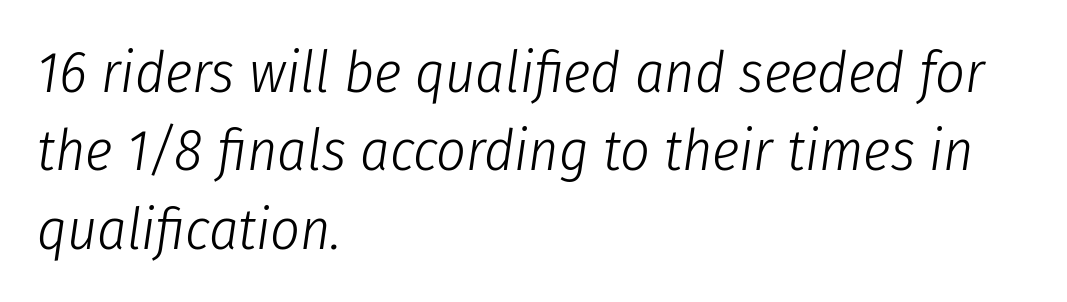
Q: Is the text bold? A: No.
Q: Is the text italic (slanted)? A: Yes, it leans right by about 8 degrees.
Q: Is the text underlined? A: No.
Q: How is the paragraph aligned? A: Left-aligned.
Q: Is the spacing between letters normal or unusually wide? A: Normal.
Q: Is the spacing between lines tight, normal or loose? A: Normal.
Q: Width (condensed, normal, or wide)? A: Condensed.
Q: Stroke contrast? A: Low.
Q: x-height? A: Medium.
Q: Monospaced? A: No.
